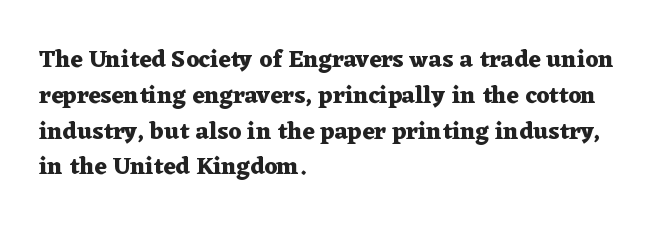
{"italic": "no", "bold": "yes", "underline": "no", "align": "left", "line_spacing": "normal", "line_spacing_ratio": 1.49, "letter_spacing": "normal", "letter_spacing_em": 0.0, "glyph_px": 24}
